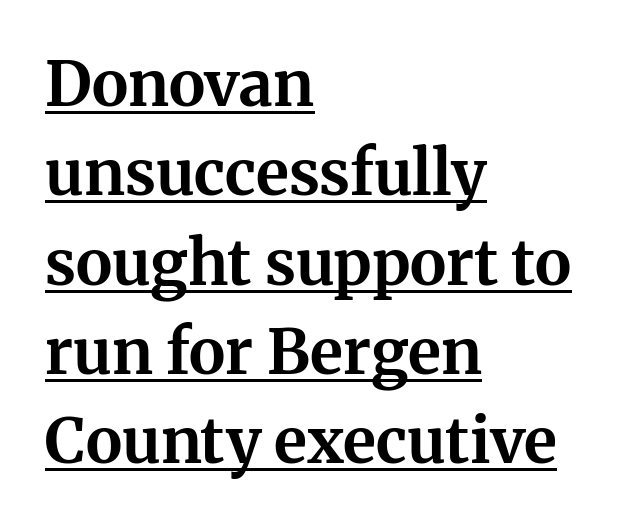
{"serif": "yes", "italic": "no", "bold": "yes", "weight": "bold", "width": "normal", "stroke_contrast": "medium", "x_height": "medium", "monospaced": "no", "underline": "yes", "align": "left", "line_spacing": "normal", "line_spacing_ratio": 1.44, "letter_spacing": "normal", "letter_spacing_em": 0.0, "glyph_px": 62}
